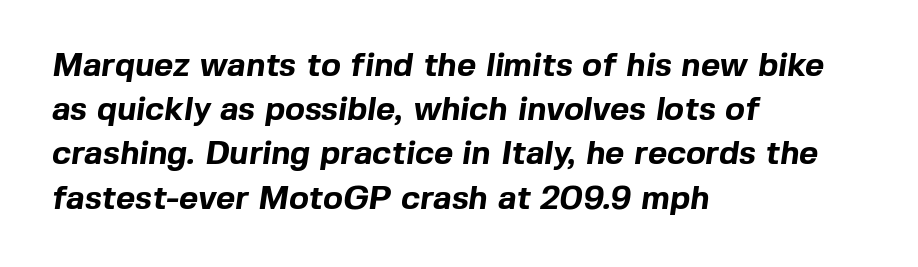
Q: Is the text bold? A: Yes.
Q: Is the typeface a serif or a sans-serif typeface? A: Sans-serif.
Q: Is the text underlined? A: No.
Q: How is the paragraph aligned? A: Left-aligned.
Q: Is the spacing between letters normal or unusually wide? A: Normal.
Q: Is the spacing between lines tight, normal or loose? A: Normal.
Q: Width (condensed, normal, or wide)? A: Normal.
Q: x-height? A: Medium.
Q: Monospaced? A: No.
